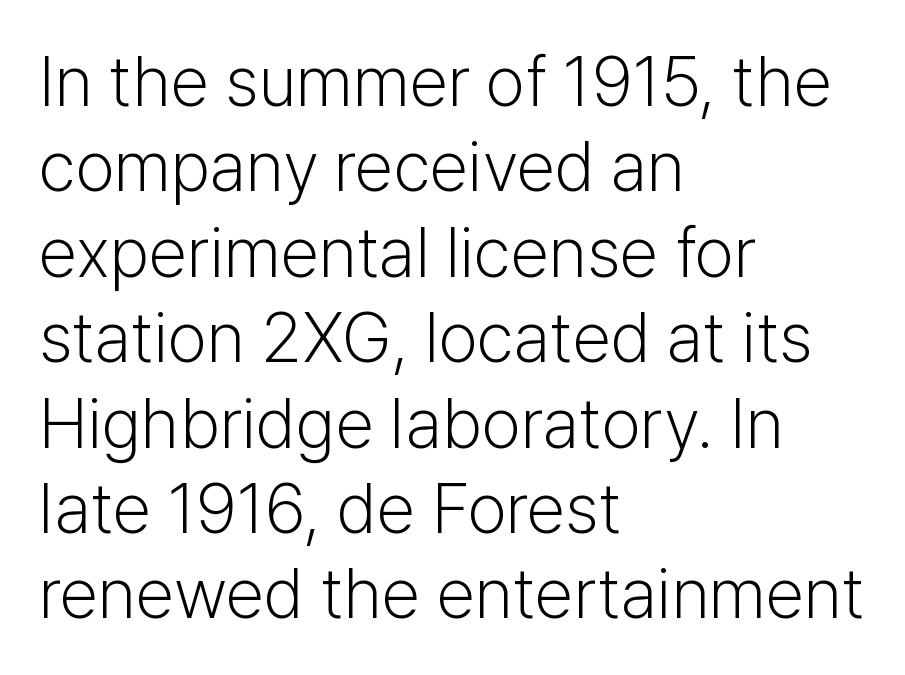
{"serif": "no", "italic": "no", "bold": "no", "weight": "light", "width": "normal", "stroke_contrast": "low", "x_height": "medium", "monospaced": "no", "underline": "no", "align": "left", "line_spacing_ratio": 1.22, "letter_spacing": "normal", "letter_spacing_em": 0.0, "glyph_px": 70}
